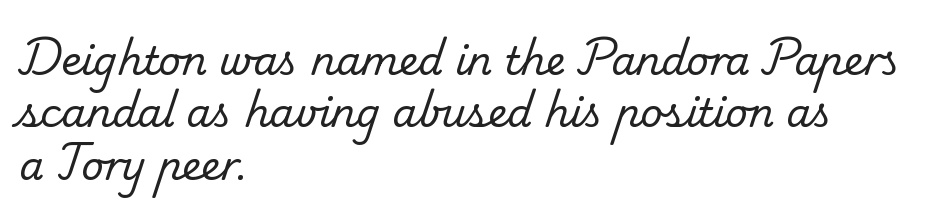
The image shows 39 px regular-weight serif type; set left-aligned, normal line spacing (1.34x), normal letter spacing, not underlined; low stroke contrast and a small x-height.
